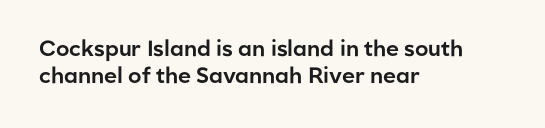
Is the block centered? No — it sits flush against the left margin. Beneath every word, the page is bare. What stands out about the letter spacing? Nothing — it is the standard amount. The lettering stays uniformly vertical, giving the passage a roman look.
